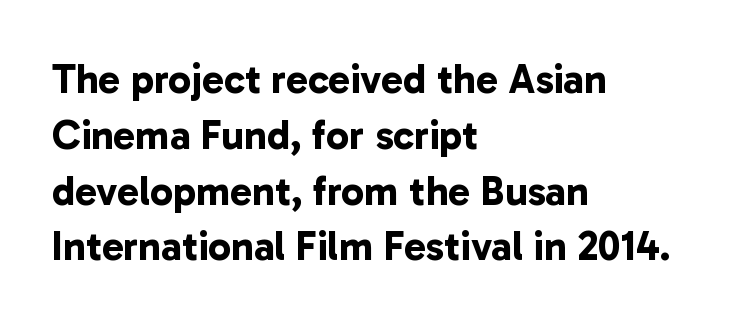
{"serif": "no", "bold": "yes", "weight": "bold", "width": "normal", "stroke_contrast": "low", "x_height": "medium", "monospaced": "no", "underline": "no", "align": "left", "line_spacing": "normal", "line_spacing_ratio": 1.36, "letter_spacing": "normal", "letter_spacing_em": 0.0, "glyph_px": 41}
